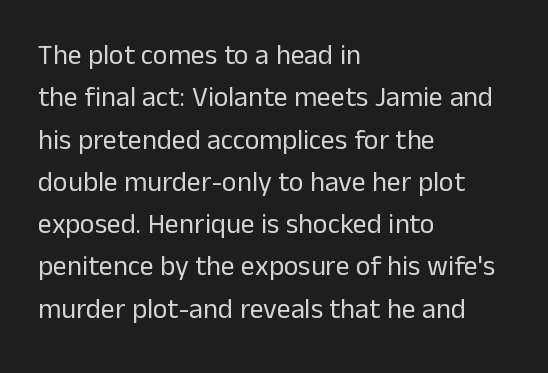
Q: Is the text bold? A: No.
Q: Is the text italic (slanted)? A: No, it is upright.
Q: Is the typeface a serif or a sans-serif typeface? A: Sans-serif.
Q: Is the text underlined? A: No.
Q: How is the paragraph aligned? A: Left-aligned.
Q: Is the spacing between letters normal or unusually wide? A: Normal.
Q: Is the spacing between lines tight, normal or loose? A: Normal.
Q: Width (condensed, normal, or wide)? A: Normal.
Q: Stroke contrast? A: Low.
Q: x-height? A: Medium.
Q: Monospaced? A: No.
